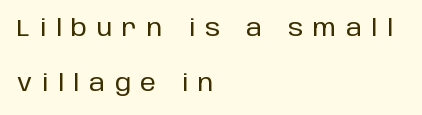
The foot of each line stays bare and open. Is the letter spacing exaggerated? Yes — the characters are pushed far apart. The lines in this sample share a left origin and differ only in where they stop. Airy leading. The specimen reads as upright at a glance.
